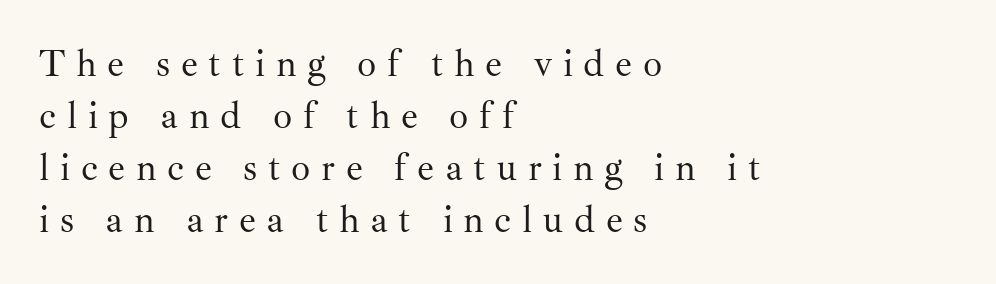
The image shows 38 px regular-weight serif type, upright; set left-aligned, normal line spacing (1.37x), unusually wide letter spacing (+0.28 em), not underlined; medium stroke contrast and a small x-height.
